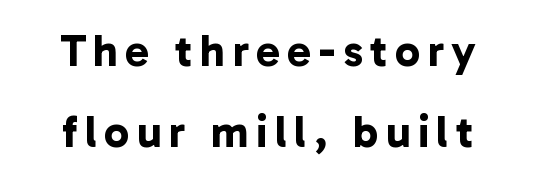
{"serif": "no", "bold": "yes", "weight": "bold", "width": "normal", "stroke_contrast": "low", "x_height": "medium", "monospaced": "no", "underline": "no", "align": "center", "line_spacing_ratio": 1.81, "glyph_px": 45}
